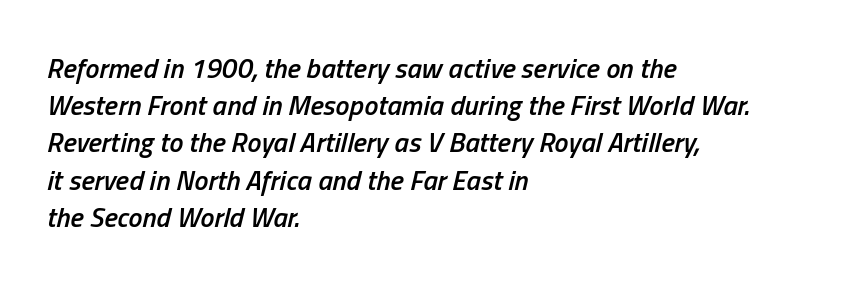
Q: Is the text bold? A: Semi-bold.
Q: Is the text italic (slanted)? A: Yes, it leans right by about 13 degrees.
Q: Is the text underlined? A: No.
Q: How is the paragraph aligned? A: Left-aligned.
Q: Is the spacing between letters normal or unusually wide? A: Normal.
Q: Is the spacing between lines tight, normal or loose? A: Normal.
Q: Width (condensed, normal, or wide)? A: Condensed.
Q: Stroke contrast? A: Low.
Q: x-height? A: Medium.
Q: Monospaced? A: No.
